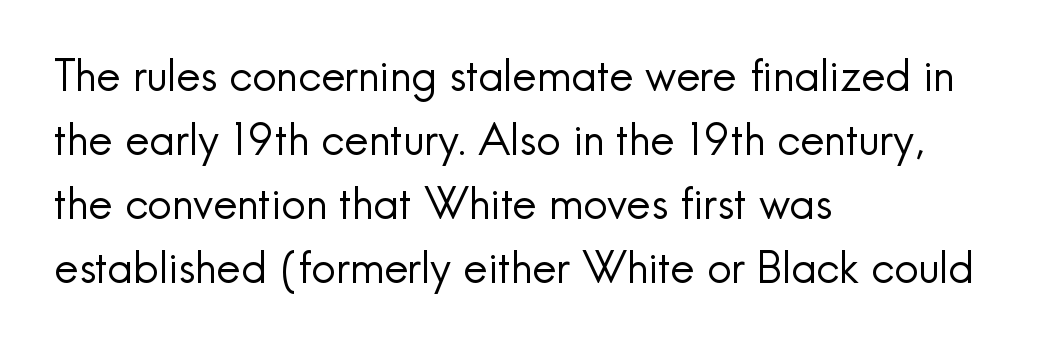
Compared with typical body copy, the letter spacing here is the same. Character widths vary here, with narrow letters taking less room than wide ones. Horizontally, the lines are justified to the leading edge only. No heavy texture on the line: the type isn't bold. The strip under each line holds only bare page.
